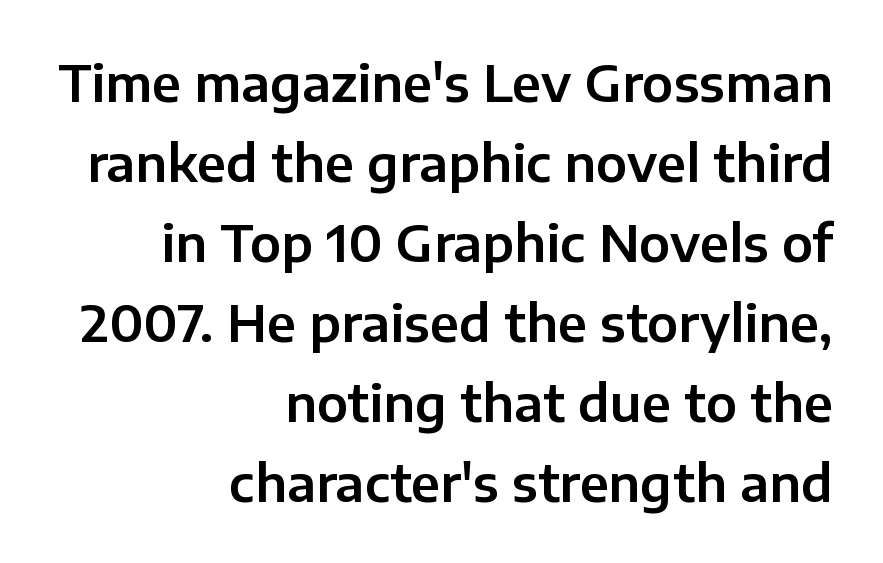
The image shows 50 px sans-serif type, upright; set right-aligned, normal line spacing (1.6x), normal letter spacing, not underlined; low stroke contrast and a medium x-height.
